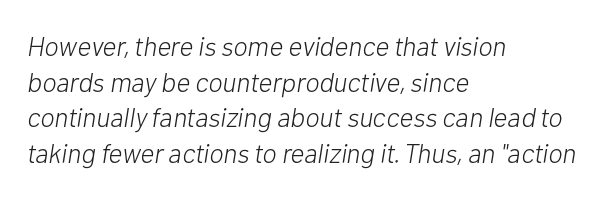
Q: Is the text bold? A: No.
Q: Is the text italic (slanted)? A: Yes, it leans right by about 10 degrees.
Q: Is the text underlined? A: No.
Q: How is the paragraph aligned? A: Left-aligned.
Q: Is the spacing between letters normal or unusually wide? A: Normal.
Q: Is the spacing between lines tight, normal or loose? A: Normal.
